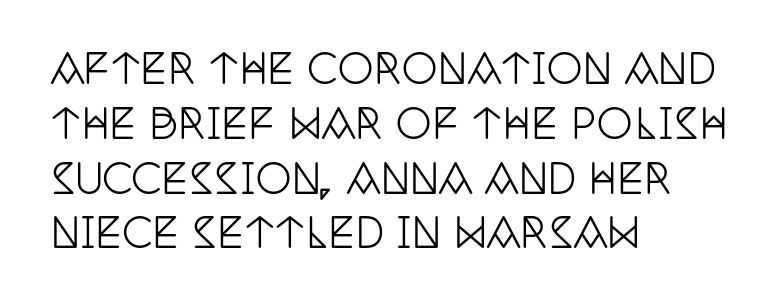
Q: Is the text italic (slanted)? A: No, it is upright.
Q: Is the typeface a serif or a sans-serif typeface? A: Serif.
Q: Is the text underlined? A: No.
Q: How is the paragraph aligned? A: Left-aligned.
Q: Is the spacing between letters normal or unusually wide? A: Normal.
Q: Is the spacing between lines tight, normal or loose? A: Normal.
Q: Width (condensed, normal, or wide)? A: Condensed.
Q: Stroke contrast? A: Low.
Q: x-height? A: Large.
Q: Monospaced? A: No.
